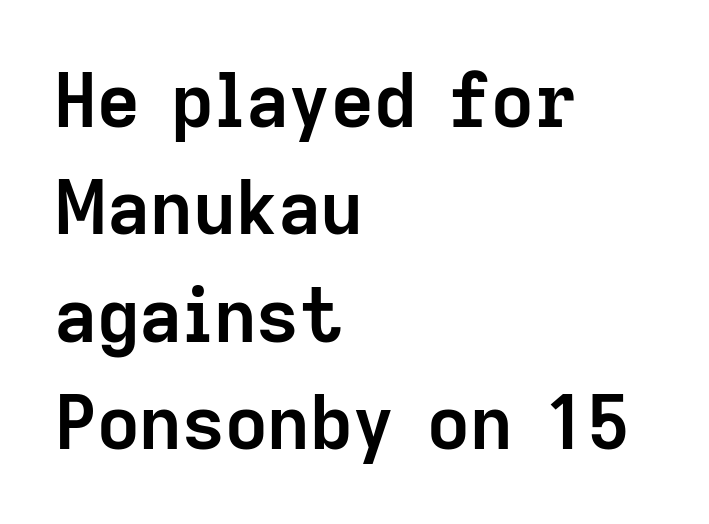
{"serif": "no", "italic": "no", "bold": "yes", "weight": "semibold", "width": "normal", "stroke_contrast": "low", "x_height": "medium", "monospaced": "no", "underline": "no", "align": "left", "line_spacing": "normal", "line_spacing_ratio": 1.45, "letter_spacing": "normal", "letter_spacing_em": 0.0, "glyph_px": 74}
